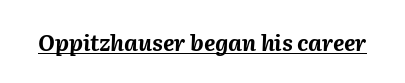
The image shows 22 px bold type, italic (leaning right); set normal letter spacing, underlined.
